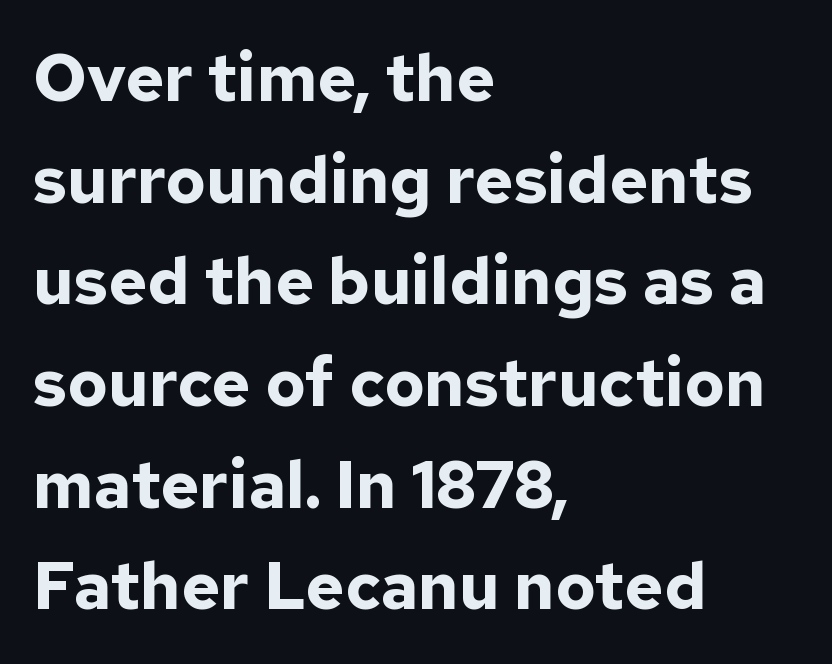
The image shows 66 px bold sans-serif type, upright; set left-aligned, normal line spacing (1.54x), normal letter spacing, not underlined; low stroke contrast and a medium x-height.
